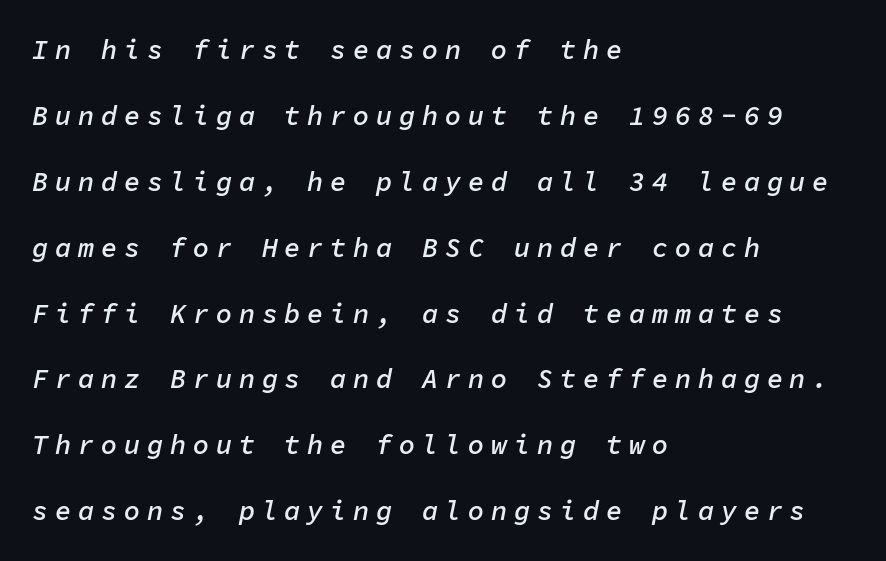
Whoever set this chose breathing room over compactness in the vertical rhythm. Its strokes are somewhat broadened, the hallmark of semibold type. The letters are slanted; this is an italic face. Words float on clear page, feet unadorned. These lines stack with their left ends in a neat column.
